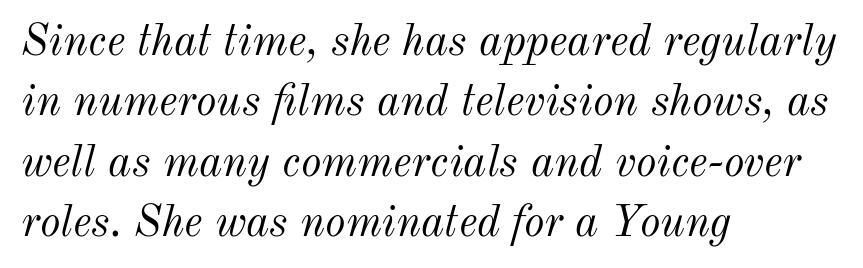
Vertically, the passage feels balanced, rows spaced as you'd expect. The gaps between neighbouring characters are ordinary and unremarkable. Compared with a centered layout, this one pins lines to the left instead. The axis of the letterforms is tilted away from vertical.
